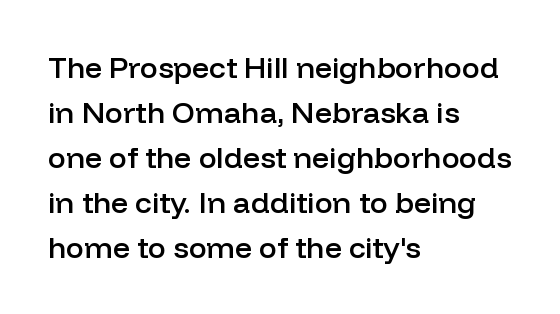
Q: Is the text bold? A: Semi-bold.
Q: Is the text italic (slanted)? A: No, it is upright.
Q: Is the typeface a serif or a sans-serif typeface? A: Sans-serif.
Q: Is the text underlined? A: No.
Q: How is the paragraph aligned? A: Left-aligned.
Q: Is the spacing between letters normal or unusually wide? A: Normal.
Q: Is the spacing between lines tight, normal or loose? A: Normal.
Q: Width (condensed, normal, or wide)? A: Normal.
Q: Stroke contrast? A: Low.
Q: x-height? A: Medium.
Q: Monospaced? A: No.
